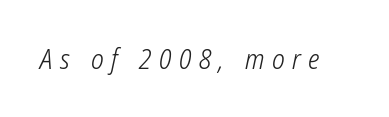
Q: Is the text bold? A: No.
Q: Is the text underlined? A: No.
Q: Is the spacing between letters normal or unusually wide? A: Unusually wide.
